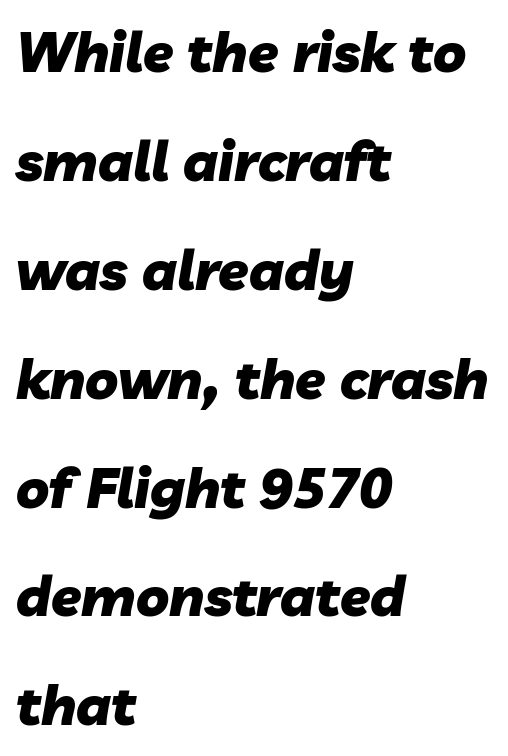
Q: Is the text bold? A: Yes.
Q: Is the text italic (slanted)? A: Yes, it leans right by about 10 degrees.
Q: Is the text underlined? A: No.
Q: How is the paragraph aligned? A: Left-aligned.
Q: Is the spacing between letters normal or unusually wide? A: Normal.
Q: Is the spacing between lines tight, normal or loose? A: Loose.
Q: Width (condensed, normal, or wide)? A: Normal.
Q: Stroke contrast? A: Low.
Q: x-height? A: Medium.
Q: Monospaced? A: No.
